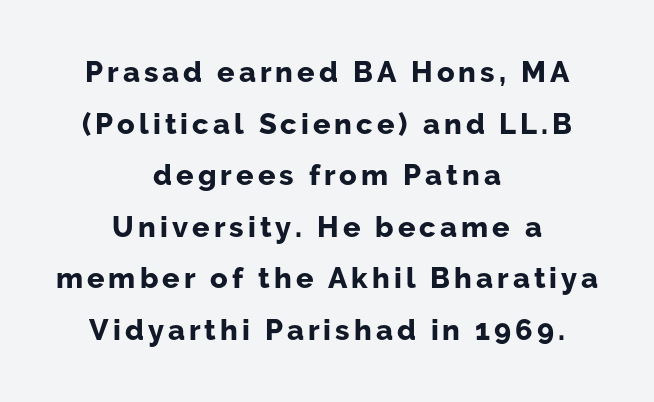
Letterform terminals end flat and unadorned throughout the passage. Does the weight exceed regular? Yes, all the way to bold. The glyphs are unaccompanied by any horizontal stroke below them. A student would call this center alignment; a typographer would say set centered. Spacing verdict: proportional, widths tailored to each character. The lettering stays uniformly vertical, giving the passage a roman look.
